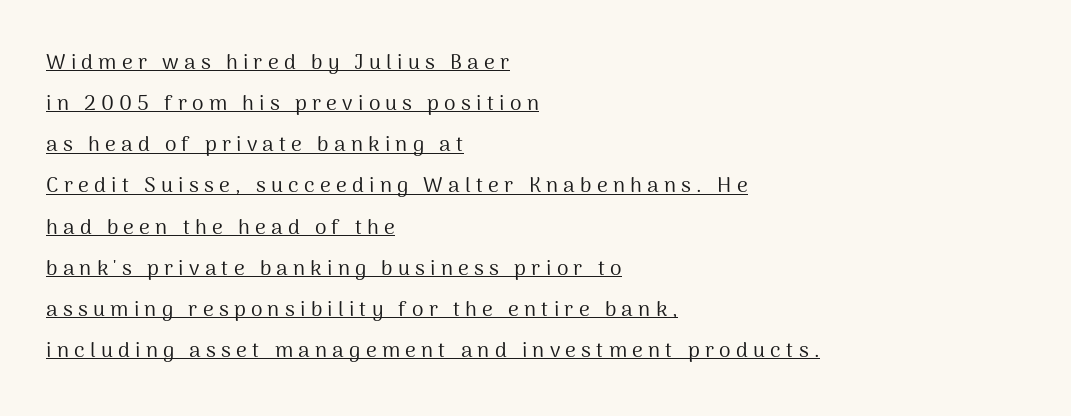
The image shows 21 px text type, upright; set left-aligned, loose line spacing (1.96x), unusually wide letter spacing (+0.25 em), underlined.
